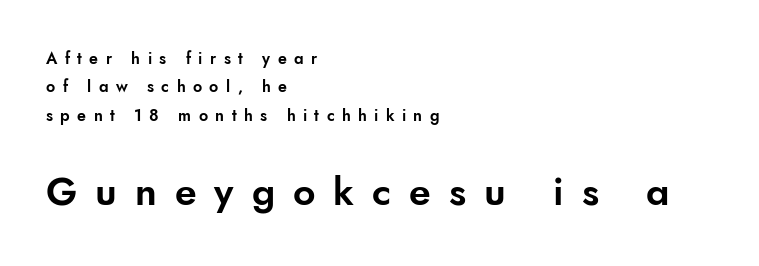
Q: Is the text italic (slanted)? A: No, it is upright.
Q: Is the typeface a serif or a sans-serif typeface? A: Sans-serif.
Q: Is the text underlined? A: No.
Q: How is the paragraph aligned? A: Left-aligned.
Q: Is the spacing between letters normal or unusually wide? A: Unusually wide.
Q: Which block of text is set in a larger size, the first (top) or the second (bottom)? A: The second (bottom) one.
Q: Width (condensed, normal, or wide)? A: Normal.
Q: Stroke contrast? A: Low.
Q: x-height? A: Small.
Q: Monospaced? A: No.
